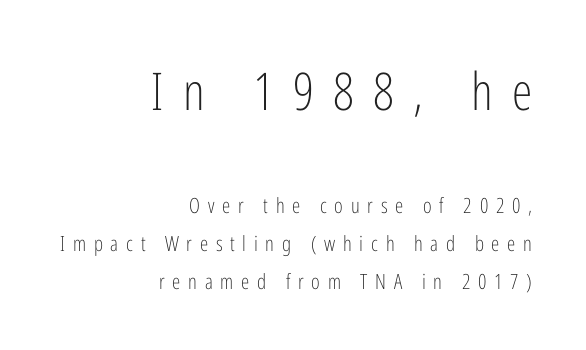
{"serif": "no", "italic": "no", "bold": "no", "weight": "light", "width": "condensed", "stroke_contrast": "low", "x_height": "medium", "monospaced": "no", "underline": "no", "align": "right", "line_spacing_ratio": 1.81, "letter_spacing": "wide", "letter_spacing_em": 0.37, "larger_block": "first", "size_ratio": 2.48, "glyph_px": 52}
